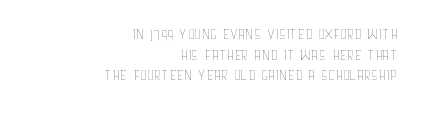
The image shows 21 px text type, upright; set right-aligned, tight line spacing (0.98x), normal letter spacing, not underlined.
